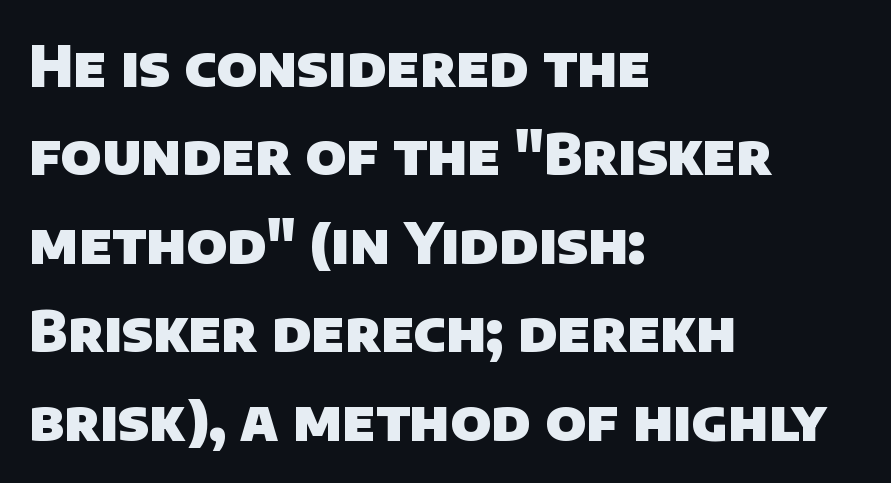
{"serif": "no", "bold": "yes", "weight": "heavy", "width": "normal", "stroke_contrast": "low", "x_height": "large", "monospaced": "no", "underline": "no", "align": "left", "line_spacing": "normal", "line_spacing_ratio": 1.58, "letter_spacing": "normal", "letter_spacing_em": 0.0, "glyph_px": 56}
